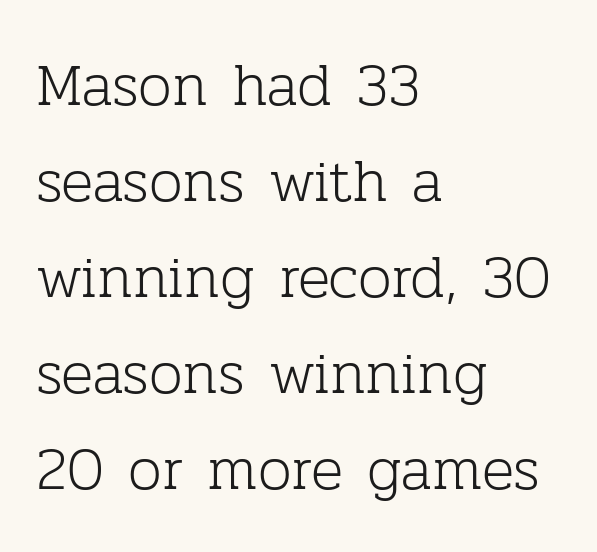
The lines are quadded left. Decoration check: the copy has no underline. Varying glyph widths throughout — classic text-font behaviour. I'd call this a serif setting — the letters wear small feet.
